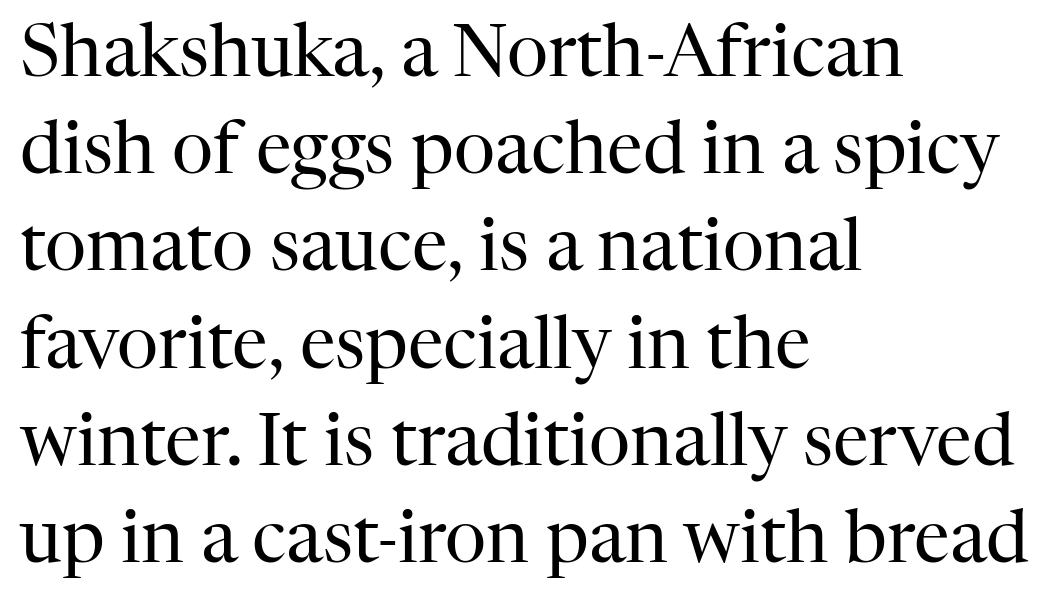
The image shows 72 px regular-weight serif type, upright; set left-aligned, normal line spacing (1.35x), normal letter spacing, not underlined; high stroke contrast and a medium x-height.
